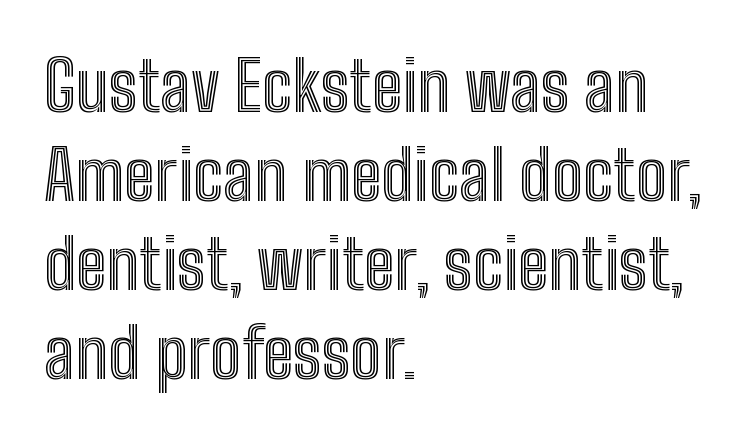
Q: Is the text italic (slanted)? A: No, it is upright.
Q: Is the text underlined? A: No.
Q: How is the paragraph aligned? A: Left-aligned.
Q: Is the spacing between letters normal or unusually wide? A: Normal.
Q: Is the spacing between lines tight, normal or loose? A: Normal.
Q: Width (condensed, normal, or wide)? A: Condensed.
Q: x-height? A: Medium.
Q: Monospaced? A: No.
